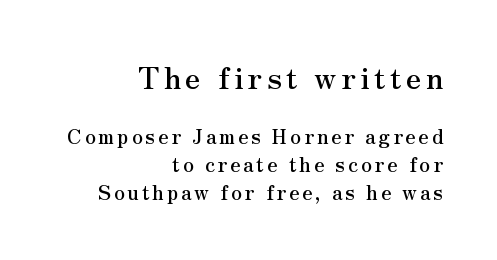
The image shows 30 px serif type, upright; set right-aligned, normal line spacing (1.4x), not underlined; the first (top) block is 1.5x larger; medium stroke contrast and a small x-height.
